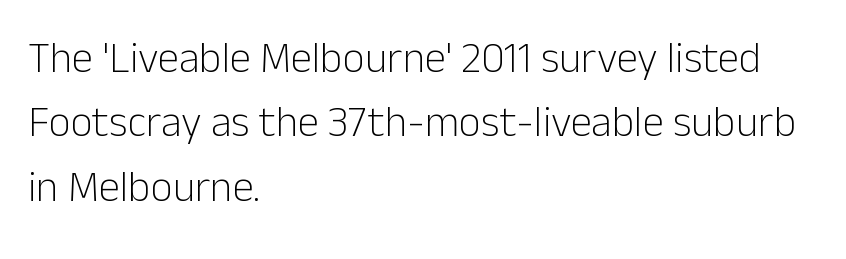
{"serif": "no", "italic": "no", "bold": "no", "weight": "light", "width": "normal", "stroke_contrast": "low", "x_height": "medium", "monospaced": "no", "underline": "no", "align": "left", "line_spacing": "normal", "line_spacing_ratio": 1.5, "letter_spacing": "normal", "letter_spacing_em": 0.0, "glyph_px": 43}
